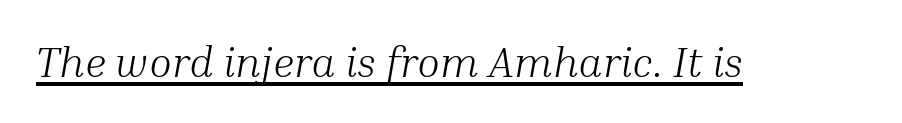
The image shows 42 px light serif type, italic (leaning right); set normal letter spacing, underlined; medium stroke contrast and a medium x-height.
